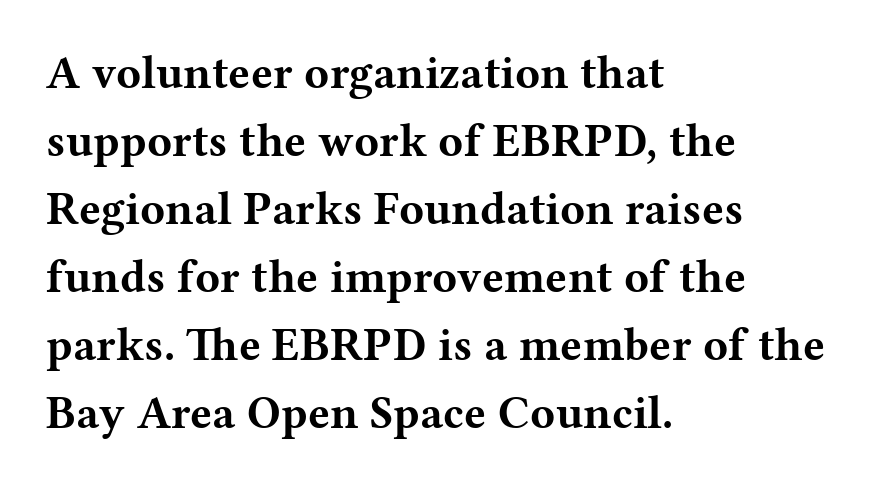
The image shows 46 px bold, wide serif type, upright; set left-aligned, normal line spacing (1.48x), normal letter spacing, not underlined; medium stroke contrast and a medium x-height.
